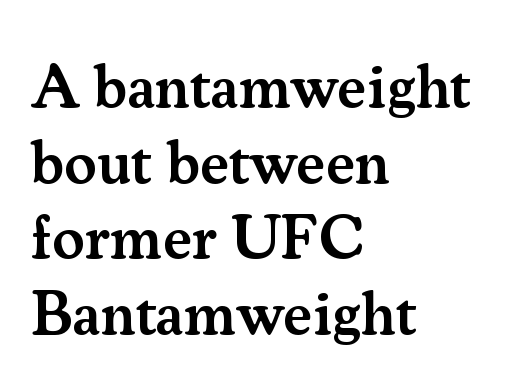
The image shows 61 px semibold serif type, upright; set left-aligned, line spacing 1.24x, normal letter spacing, not underlined; medium stroke contrast and a small x-height.
